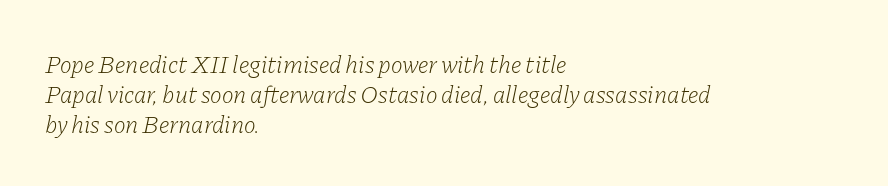
{"italic": "yes", "lean": "right", "slant_degrees": 11, "bold": "no", "underline": "no", "align": "left", "line_spacing_ratio": 1.2, "letter_spacing": "normal", "letter_spacing_em": 0.0, "glyph_px": 25}
